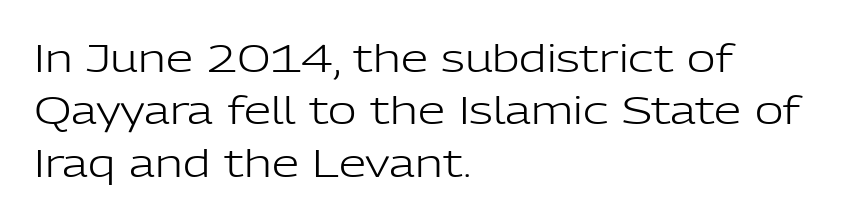
{"serif": "no", "italic": "no", "bold": "no", "weight": "light", "width": "normal", "stroke_contrast": "low", "x_height": "medium", "monospaced": "no", "underline": "no", "align": "left", "line_spacing": "normal", "line_spacing_ratio": 1.34, "letter_spacing": "normal", "letter_spacing_em": 0.0, "glyph_px": 39}
